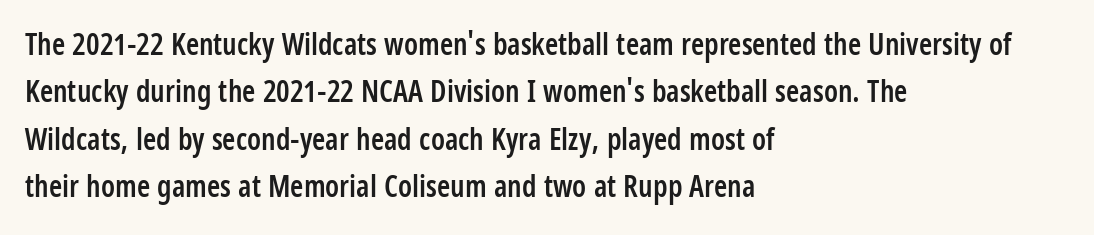
The image shows 30 px semibold, condensed sans-serif type, upright; set left-aligned, normal line spacing (1.58x), normal letter spacing, not underlined; low stroke contrast and a large x-height.
